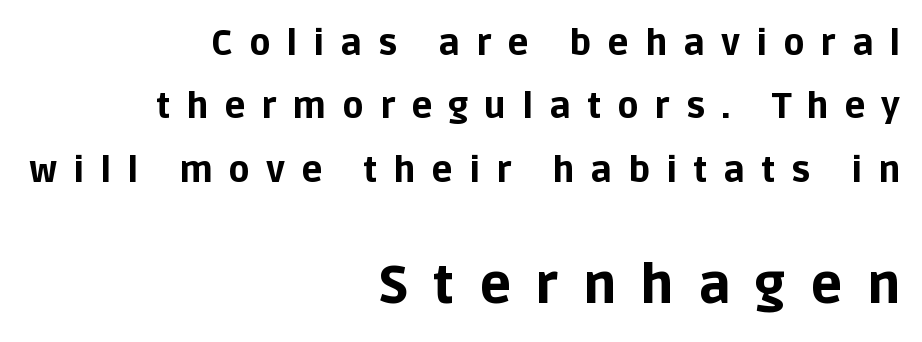
Q: Is the text bold? A: Yes.
Q: Is the text italic (slanted)? A: No, it is upright.
Q: Is the typeface a serif or a sans-serif typeface? A: Sans-serif.
Q: Is the text underlined? A: No.
Q: How is the paragraph aligned? A: Right-aligned.
Q: Is the spacing between letters normal or unusually wide? A: Unusually wide.
Q: Which block of text is set in a larger size, the first (top) or the second (bottom)? A: The second (bottom) one.
Q: Width (condensed, normal, or wide)? A: Normal.
Q: Stroke contrast? A: Low.
Q: x-height? A: Large.
Q: Monospaced? A: No.
